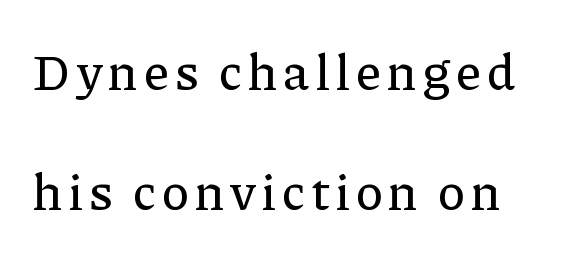
The image shows 51 px serif type, upright; set loose line spacing (2.36x), not underlined; low stroke contrast and a medium x-height.
